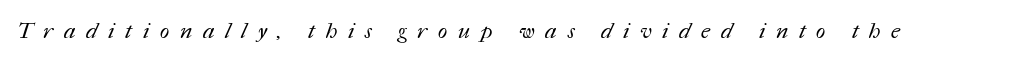
The image shows 22 px text type; set unusually wide letter spacing (+0.49 em), not underlined.
